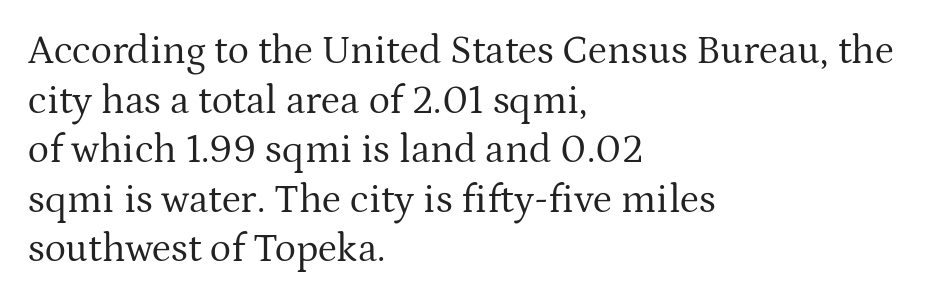
The image shows 40 px regular-weight serif type, upright; set left-aligned, line spacing 1.24x, normal letter spacing, not underlined; medium stroke contrast and a medium x-height.
